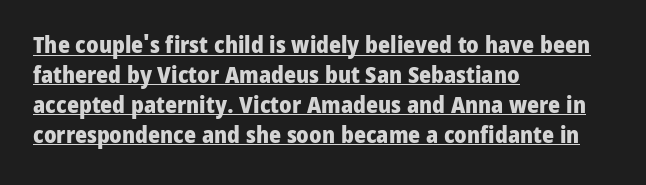
The image shows 23 px bold type, upright; set left-aligned, normal line spacing (1.3x), normal letter spacing, underlined.
